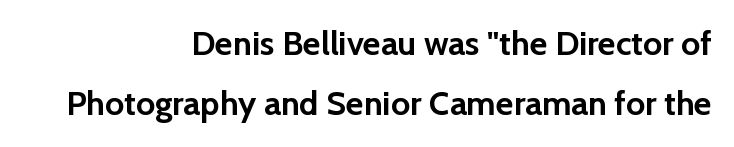
Is the type bold? Yes — the strokes are clearly thick and heavy. Unmarked baselines from the first word to the last. Where is the straight margin? On the right. Think of a printed novel: that variable character pitch is what you see here. The letters sit at their default tracking, neither squeezed nor spread. This is roman type, the default non-slanted kind.
